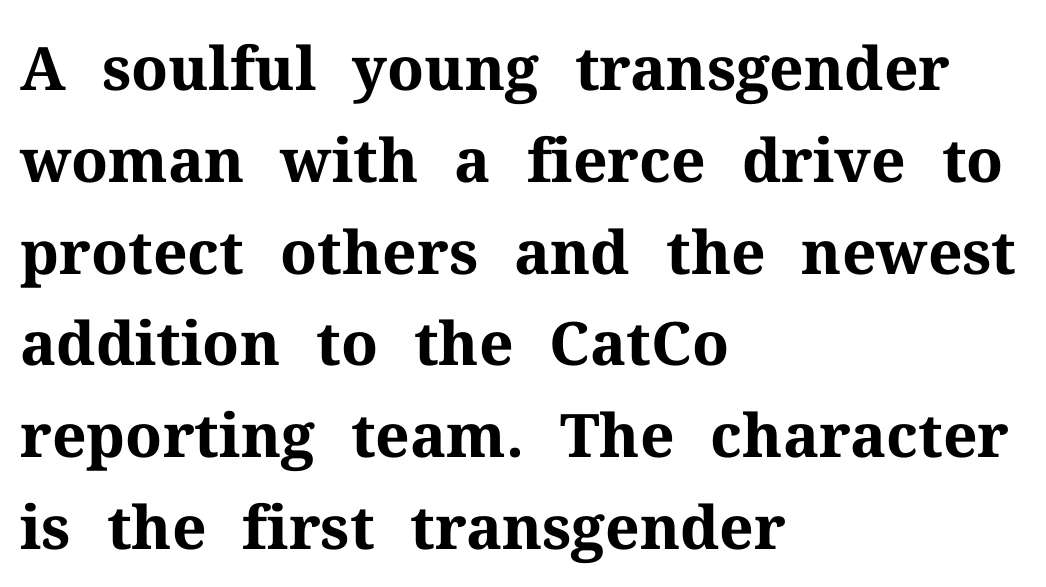
Q: Is the text bold? A: Yes.
Q: Is the text italic (slanted)? A: No, it is upright.
Q: Is the typeface a serif or a sans-serif typeface? A: Serif.
Q: Is the text underlined? A: No.
Q: How is the paragraph aligned? A: Left-aligned.
Q: Is the spacing between letters normal or unusually wide? A: Normal.
Q: Is the spacing between lines tight, normal or loose? A: Normal.
Q: Width (condensed, normal, or wide)? A: Normal.
Q: Stroke contrast? A: Medium.
Q: x-height? A: Medium.
Q: Monospaced? A: No.
